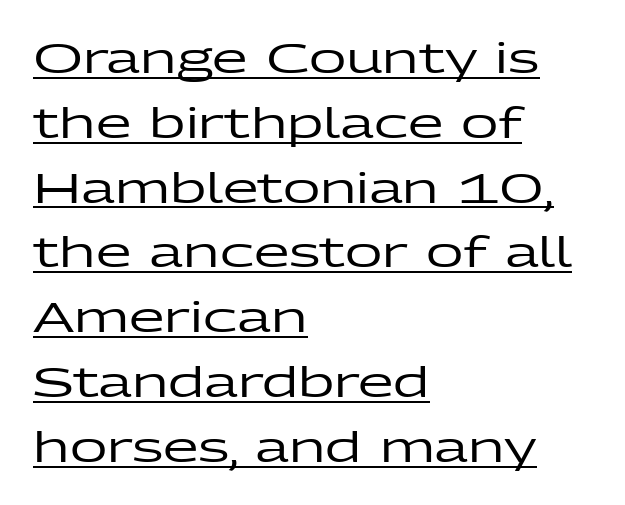
The image shows 41 px wide sans-serif type, upright; set left-aligned, normal line spacing (1.58x), normal letter spacing, underlined; low stroke contrast and a medium x-height.
